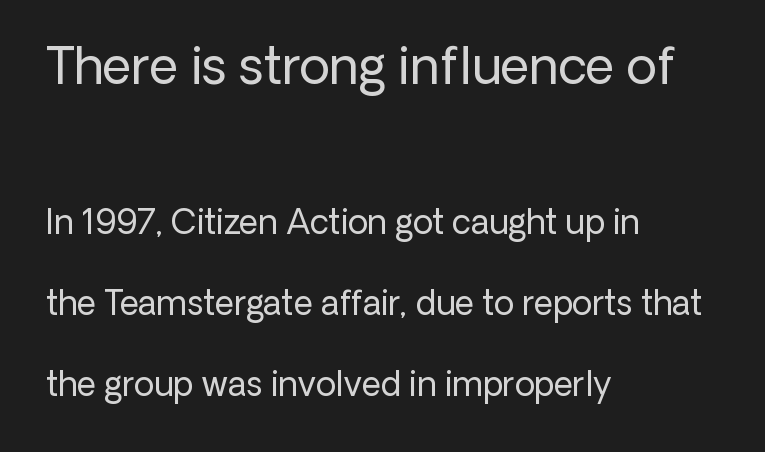
The image shows 50 px regular-weight sans-serif type, upright; set left-aligned, loose line spacing (2.46x), normal letter spacing, not underlined; the first (top) block is 1.52x larger; low stroke contrast and a medium x-height.
